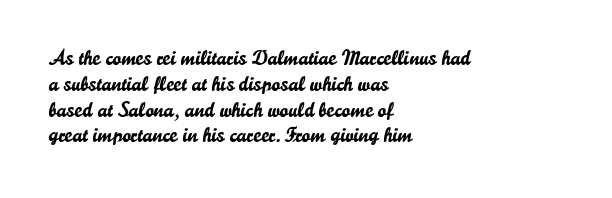
Underline: absent. This rendering uses left alignment, leaving the right contour irregular. In terms of letterspacing, this is plain default setting.
